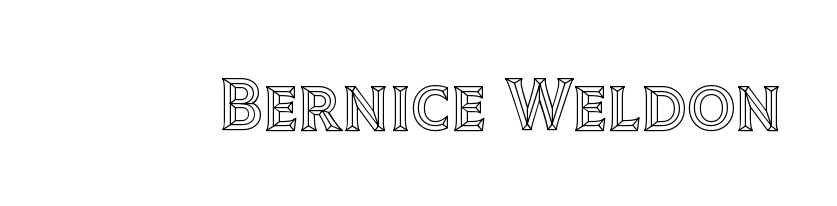
No italicization has been applied; the sample stays upright. Each letter keeps its own natural width here, so spacing adapts to shape. Caption: standard tracking, unaltered. Clear beneath every line of the passage.
